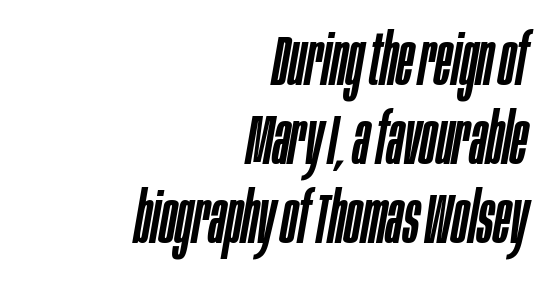
The image shows 70 px condensed type, italic (leaning right); set right-aligned, tight line spacing (1.13x), normal letter spacing, not underlined; low stroke contrast and a large x-height.
